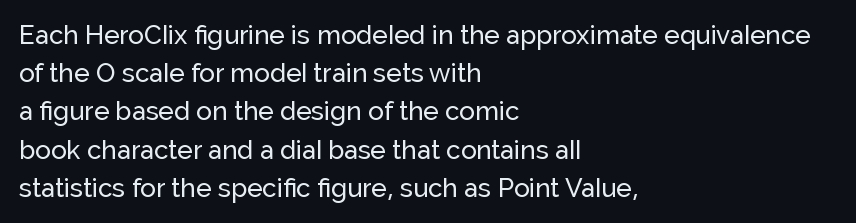
Q: Is the text italic (slanted)? A: No, it is upright.
Q: Is the text underlined? A: No.
Q: How is the paragraph aligned? A: Left-aligned.
Q: Is the spacing between letters normal or unusually wide? A: Normal.
Q: Is the spacing between lines tight, normal or loose? A: Normal.
